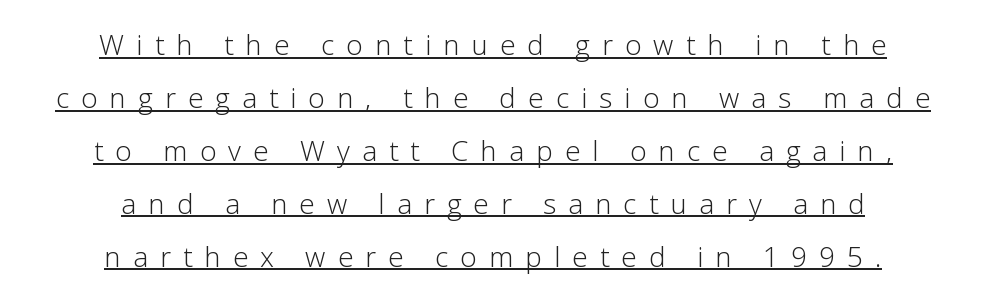
If you drew a line through each stem, it would be perfectly vertical. Observe the wide spacing: letters keep a clear distance from each other. Do the characters align in a grid? No, the font is proportional. Nope, no serifs anywhere on these letters. The strokes are not fattened; the text isn't bold.
